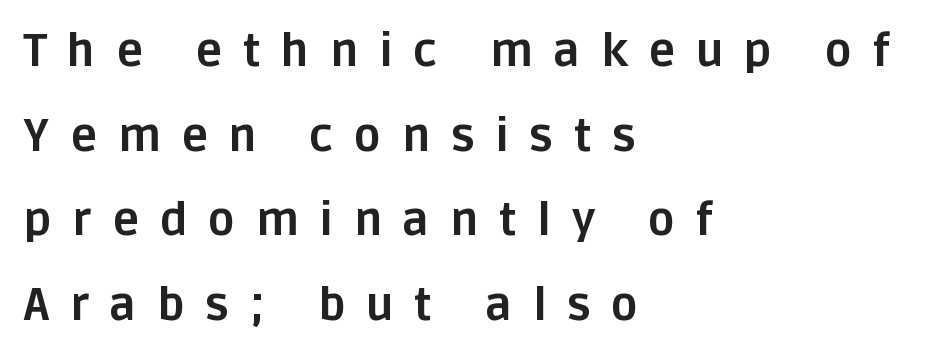
{"serif": "no", "italic": "no", "bold": "yes", "weight": "bold", "width": "normal", "stroke_contrast": "low", "x_height": "large", "monospaced": "no", "underline": "no", "align": "left", "line_spacing_ratio": 1.88, "letter_spacing": "wide", "letter_spacing_em": 0.46, "glyph_px": 45}
